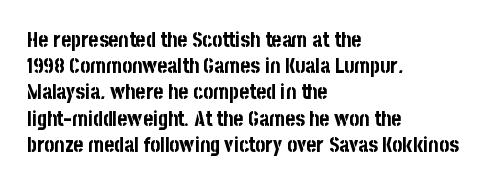
Does the weight exceed regular? Yes, all the way to bold. A typesetter would mark this as roman, not italic. The glyphs are unaccompanied by any horizontal stroke below them. Interline gaps are of average width in this sample. The horizontal fit of the characters is conventional and even.
